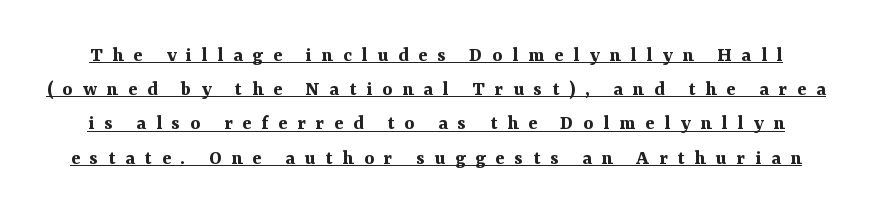
The image shows 21 px bold type, upright; set normal line spacing (1.63x), unusually wide letter spacing (+0.47 em), underlined.
